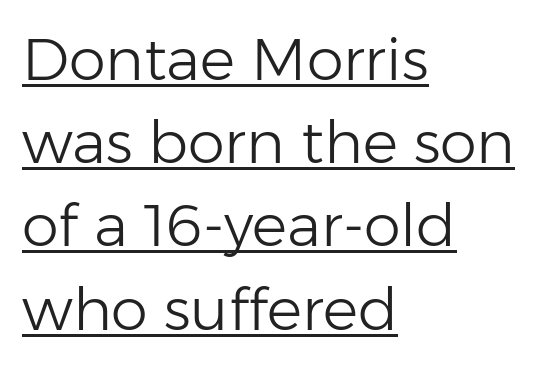
{"serif": "no", "italic": "no", "bold": "no", "weight": "light", "width": "normal", "stroke_contrast": "low", "x_height": "medium", "monospaced": "no", "underline": "yes", "align": "left", "line_spacing": "normal", "line_spacing_ratio": 1.41, "letter_spacing": "normal", "letter_spacing_em": 0.0, "glyph_px": 59}
